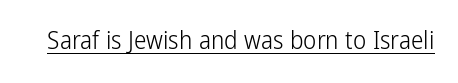
The image shows 25 px text type, upright; set normal letter spacing, underlined.
